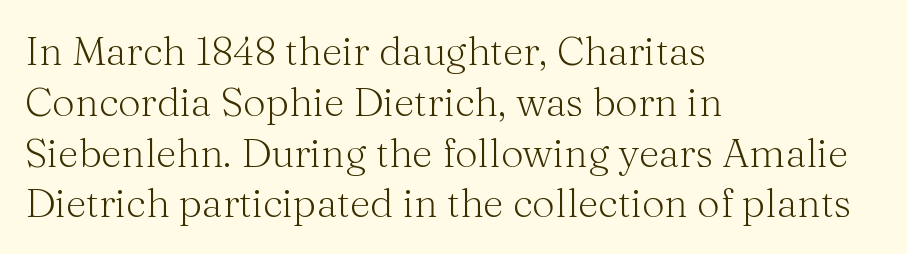
The image shows 40 px light serif type, upright; set left-aligned, normal line spacing (1.27x), normal letter spacing, not underlined; medium stroke contrast and a medium x-height.
